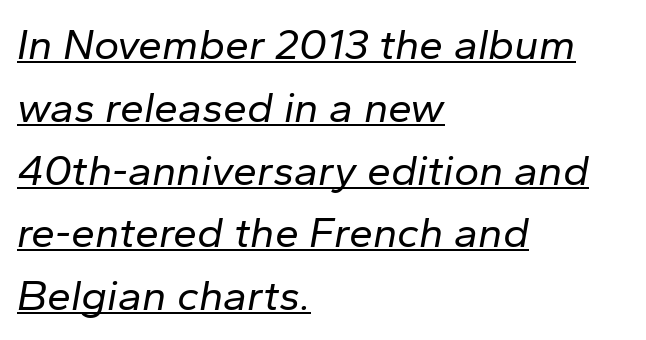
{"italic": "yes", "lean": "right", "slant_degrees": 10, "bold": "no", "weight": "regular", "width": "normal", "stroke_contrast": "low", "x_height": "medium", "monospaced": "no", "underline": "yes", "align": "left", "line_spacing": "normal", "line_spacing_ratio": 1.46, "letter_spacing": "normal", "letter_spacing_em": 0.0, "glyph_px": 43}
